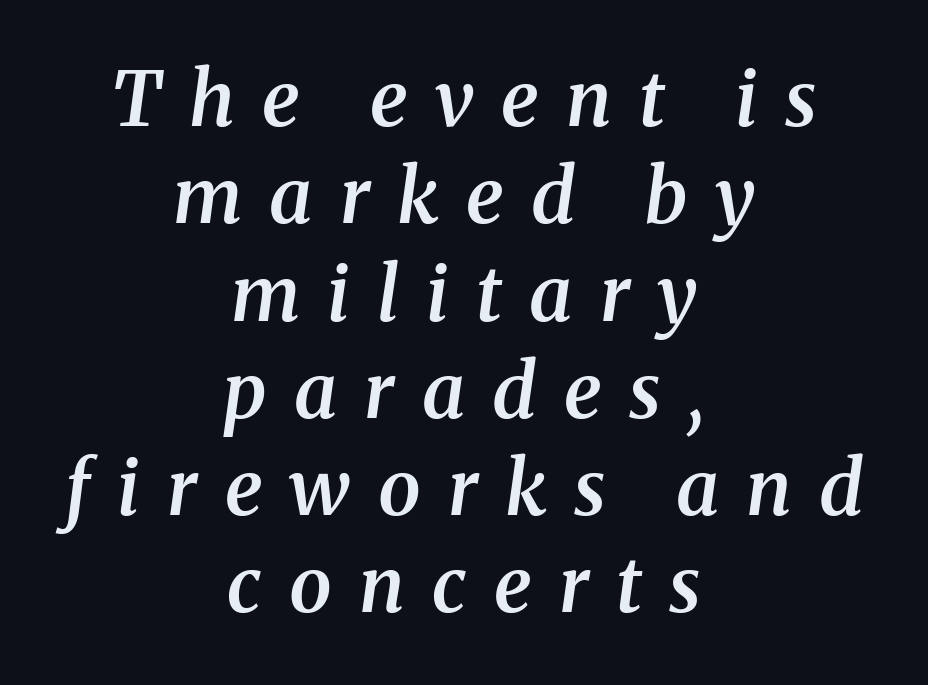
The image shows 76 px semibold serif type, italic (leaning right); set centered, normal line spacing (1.28x), unusually wide letter spacing (+0.36 em), not underlined; medium stroke contrast and a medium x-height.
